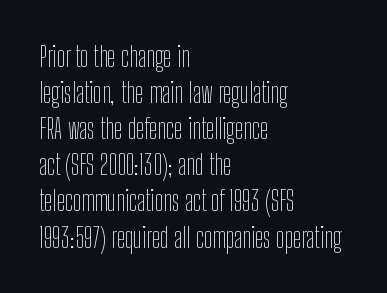
The passage shown stacks its lines at a standard gap. Note: no serifs on the glyphs. The typeface has the unassuming heft of standard copy or less. The space beneath each line is pristine and unruled. This is roman type, the default non-slanted kind. These lines stack with their left ends in a neat column.
